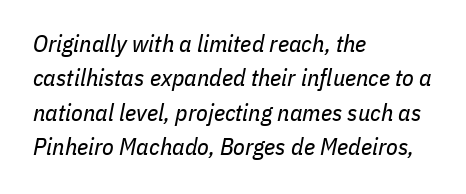
The rendering applies a slant to the glyphs. Casual observation: everything's shoved over to the left. Just letters on the line, the space beneath them empty. Rows of type keep a routine distance in the vertical direction. Is the stroke heavy? The answer is a plain regular-or-lighter.
